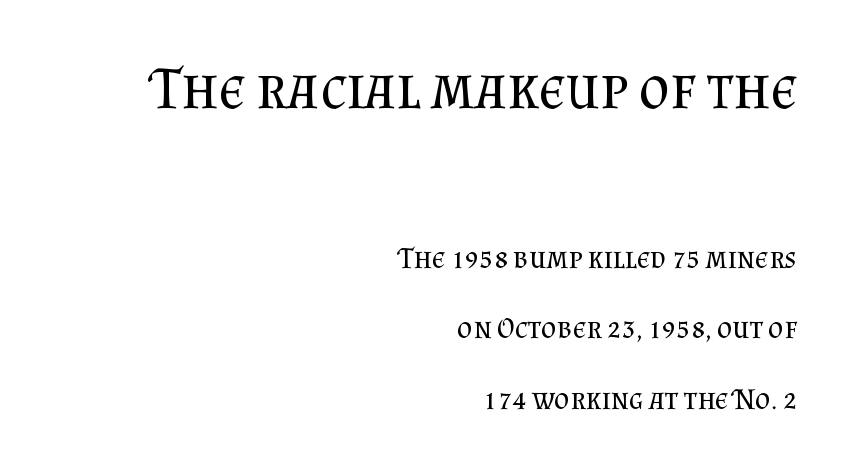
Letters have the restrained weight of plain body copy at most. Rule under the text: the space is simply empty. Scale decreases going downward across the two blocks. The type sits square on the baseline with zero lean. Is the block centered? No — it sits flush against the right margin.
